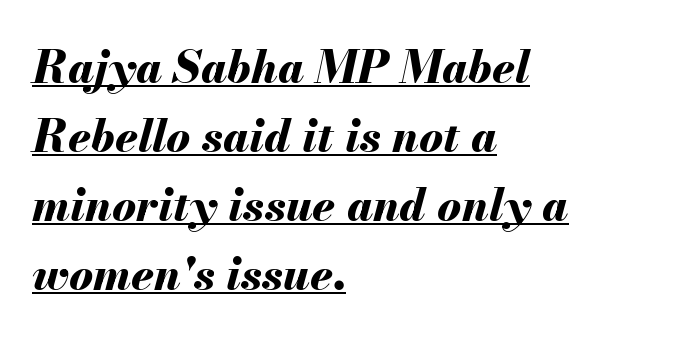
Q: Is the text bold? A: Yes.
Q: Is the text italic (slanted)? A: Yes, it leans right by about 13 degrees.
Q: Is the text underlined? A: Yes.
Q: How is the paragraph aligned? A: Left-aligned.
Q: Is the spacing between letters normal or unusually wide? A: Normal.
Q: Is the spacing between lines tight, normal or loose? A: Normal.
Q: Width (condensed, normal, or wide)? A: Normal.
Q: Stroke contrast? A: Medium.
Q: x-height? A: Small.
Q: Monospaced? A: No.
